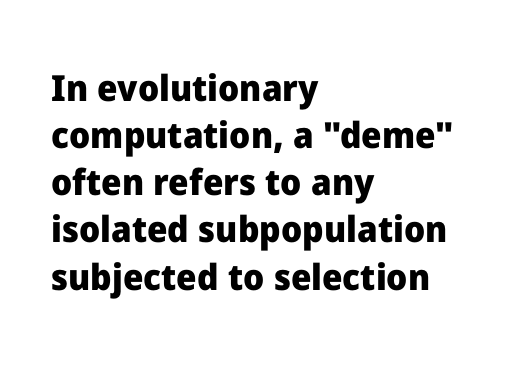
{"serif": "no", "italic": "no", "bold": "yes", "weight": "heavy", "width": "normal", "stroke_contrast": "low", "x_height": "medium", "monospaced": "no", "underline": "no", "align": "left", "line_spacing": "normal", "line_spacing_ratio": 1.31, "letter_spacing": "normal", "letter_spacing_em": 0.0, "glyph_px": 36}
